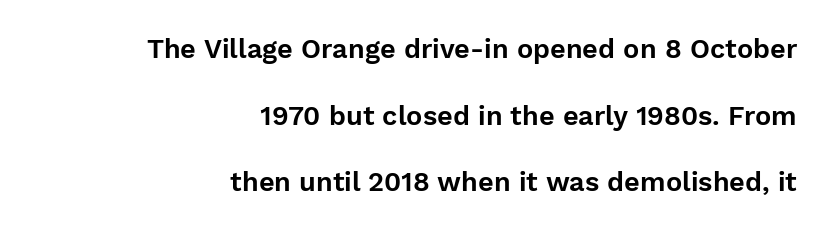
Q: Is the text italic (slanted)? A: No, it is upright.
Q: Is the text underlined? A: No.
Q: How is the paragraph aligned? A: Right-aligned.
Q: Is the spacing between letters normal or unusually wide? A: Normal.
Q: Is the spacing between lines tight, normal or loose? A: Loose.
